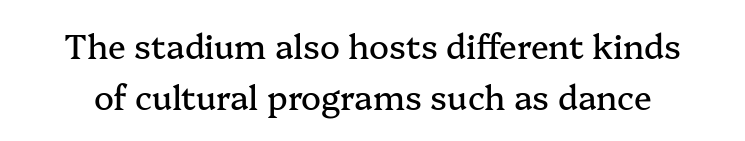
The image shows 33 px serif type, upright; set normal line spacing (1.55x), normal letter spacing, not underlined; medium stroke contrast and a medium x-height.
